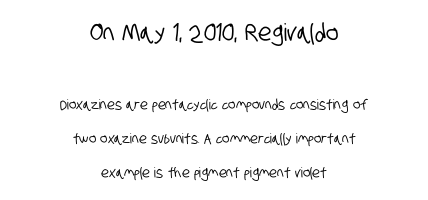
The image shows 24 px text type; set centered, loose line spacing (2.41x), normal letter spacing, not underlined; the first (top) block is 1.71x larger.
